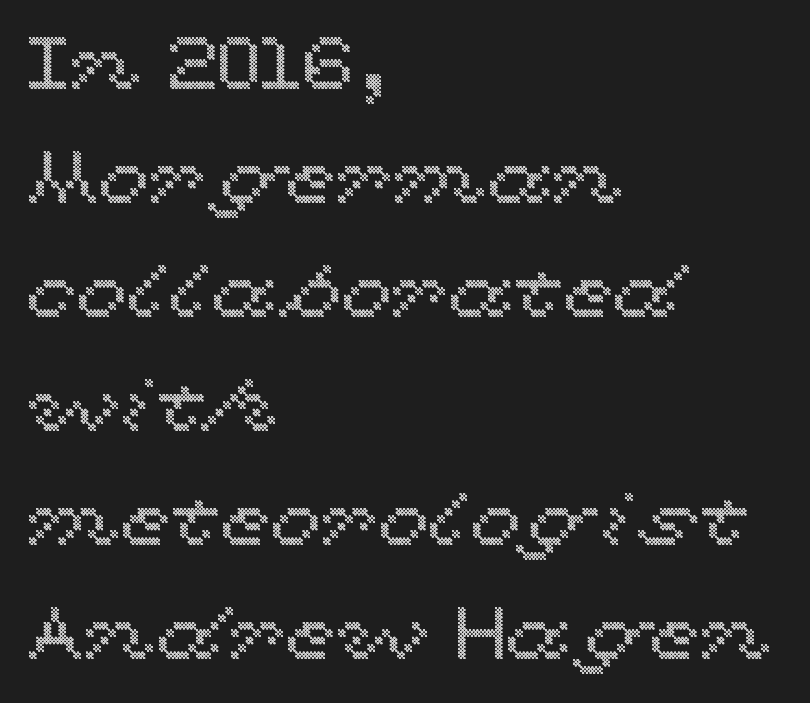
The image shows 74 px wide type; set left-aligned, normal line spacing (1.54x), normal letter spacing, not underlined; a medium x-height.
